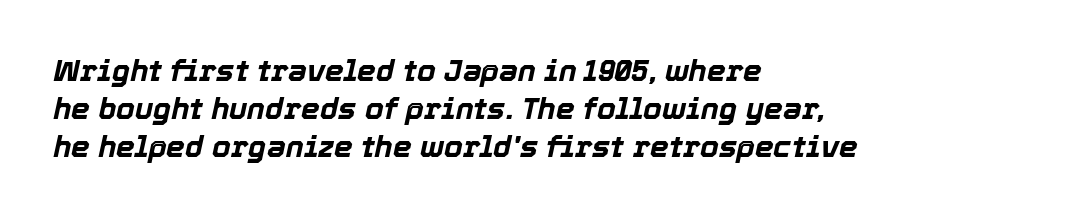
{"italic": "yes", "lean": "right", "slant_degrees": 12, "bold": "yes", "weight": "bold", "width": "normal", "x_height": "medium", "monospaced": "no", "underline": "no", "align": "left", "line_spacing": "normal", "line_spacing_ratio": 1.26, "letter_spacing": "normal", "letter_spacing_em": 0.0, "glyph_px": 30}
